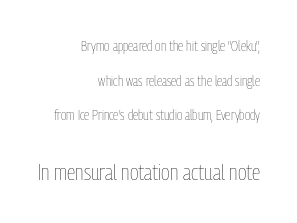
Q: Is the text bold? A: No.
Q: Is the text italic (slanted)? A: No, it is upright.
Q: Is the text underlined? A: No.
Q: How is the paragraph aligned? A: Right-aligned.
Q: Is the spacing between letters normal or unusually wide? A: Normal.
Q: Is the spacing between lines tight, normal or loose? A: Loose.
Q: Which block of text is set in a larger size, the first (top) or the second (bottom)? A: The second (bottom) one.
